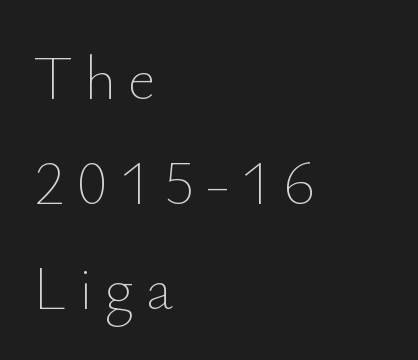
Q: Is the text bold? A: No.
Q: Is the text italic (slanted)? A: No, it is upright.
Q: Is the text underlined? A: No.
Q: How is the paragraph aligned? A: Left-aligned.
Q: Is the spacing between lines tight, normal or loose? A: Normal.
Q: Width (condensed, normal, or wide)? A: Normal.
Q: Stroke contrast? A: Low.
Q: x-height? A: Small.
Q: Monospaced? A: No.
